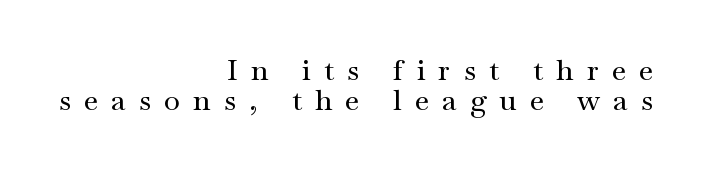
{"serif": "yes", "italic": "no", "width": "wide", "stroke_contrast": "medium", "x_height": "small", "monospaced": "no", "underline": "no", "align": "right", "line_spacing": "tight", "line_spacing_ratio": 1.02, "letter_spacing": "wide", "letter_spacing_em": 0.46, "glyph_px": 29}
